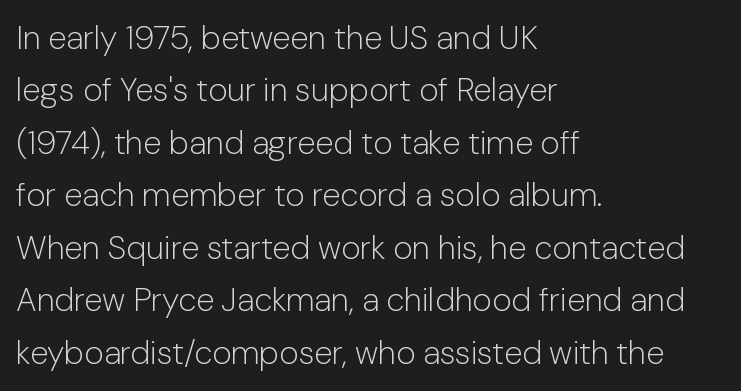
{"serif": "no", "italic": "no", "bold": "no", "weight": "light", "width": "normal", "stroke_contrast": "low", "x_height": "medium", "monospaced": "no", "underline": "no", "align": "left", "line_spacing": "normal", "line_spacing_ratio": 1.59, "letter_spacing": "normal", "letter_spacing_em": 0.0, "glyph_px": 33}
